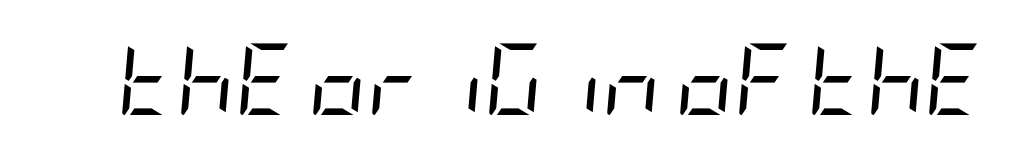
Summary of weight: not heavy and not bold. Italic: yes, the glyphs are oblique. The gap between lines stays unmarked. The passage shown has conventional tracking throughout.
